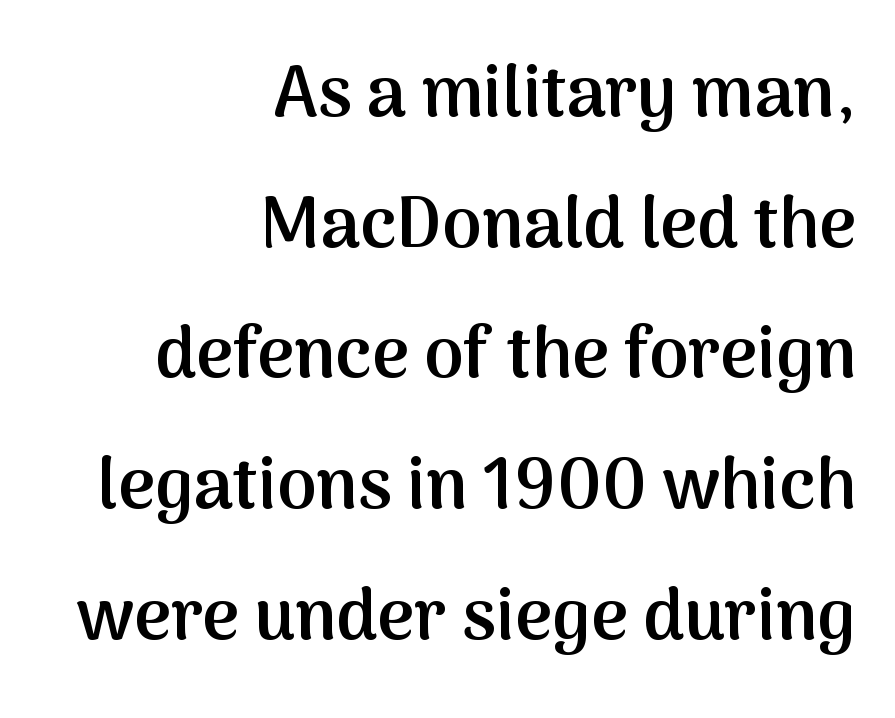
{"serif": "no", "italic": "no", "bold": "semi", "weight": "semibold", "width": "normal", "stroke_contrast": "medium", "x_height": "medium", "monospaced": "no", "underline": "no", "align": "right", "line_spacing_ratio": 1.84, "letter_spacing": "normal", "letter_spacing_em": 0.0, "glyph_px": 71}
